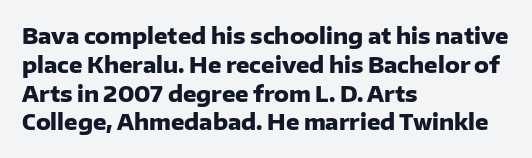
{"italic": "no", "bold": "yes", "underline": "no", "align": "left", "line_spacing": "normal", "line_spacing_ratio": 1.37, "letter_spacing": "normal", "letter_spacing_em": 0.0, "glyph_px": 21}
